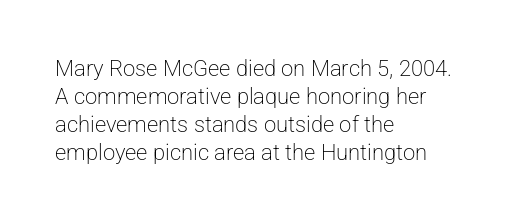
No extra ink here — the face is not bold. Students, observe: this is what conventionally led text looks like. Visually the block forms a straight wall on the left and a jagged coastline on the right. Clear beneath every line of the passage.
